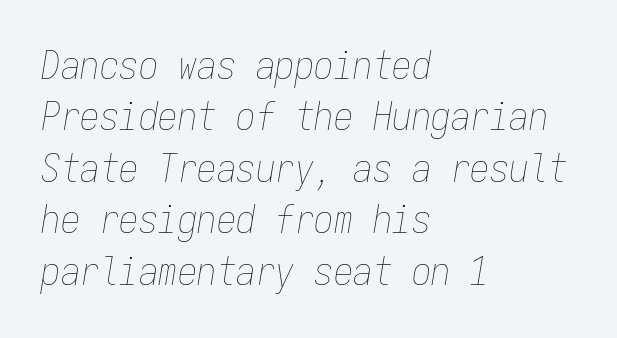
The image shows 39 px thin, condensed type, italic (leaning right), monospaced; set left-aligned, normal line spacing (1.32x), normal letter spacing, not underlined; low stroke contrast and a medium x-height.
